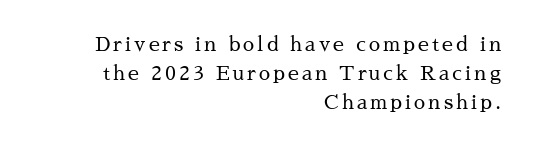
{"italic": "no", "bold": "no", "underline": "no", "align": "right", "line_spacing": "normal", "line_spacing_ratio": 1.45, "glyph_px": 20}
